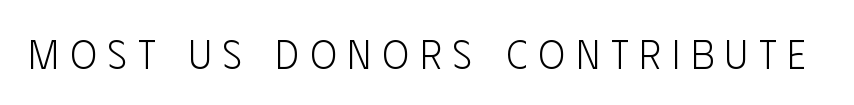
Varying glyph widths throughout — classic text-font behaviour. Substantial extra tracking has been applied to these lines. This is sans-serif lettering, the kind often seen on screens and signage. Weight: in the light-to-regular range. The letters stand upright; this is a roman face.
